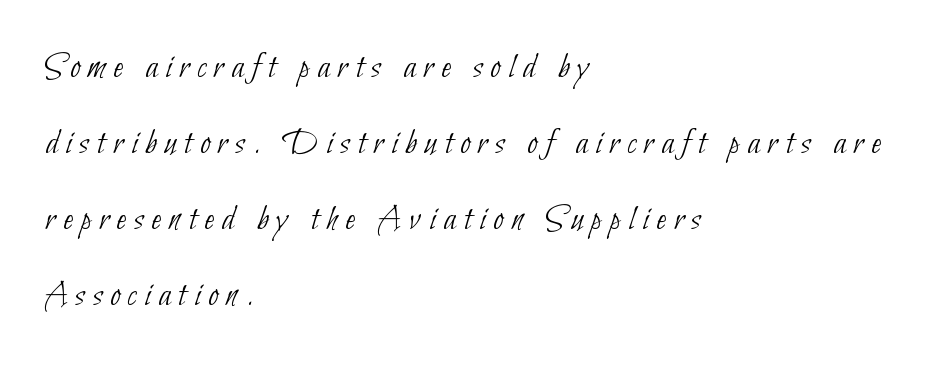
Q: Is the text bold? A: No.
Q: Is the typeface a serif or a sans-serif typeface? A: Sans-serif.
Q: Is the text underlined? A: No.
Q: How is the paragraph aligned? A: Left-aligned.
Q: Is the spacing between letters normal or unusually wide? A: Unusually wide.
Q: Is the spacing between lines tight, normal or loose? A: Loose.
Q: Width (condensed, normal, or wide)? A: Condensed.
Q: Stroke contrast? A: Low.
Q: x-height? A: Small.
Q: Monospaced? A: No.
